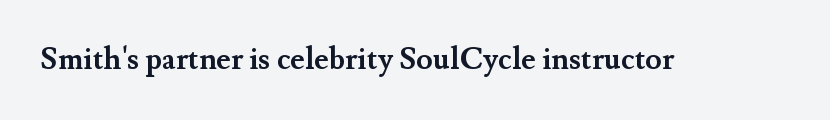
The image shows 30 px semibold serif type, upright; set normal letter spacing, not underlined; medium stroke contrast and a small x-height.
